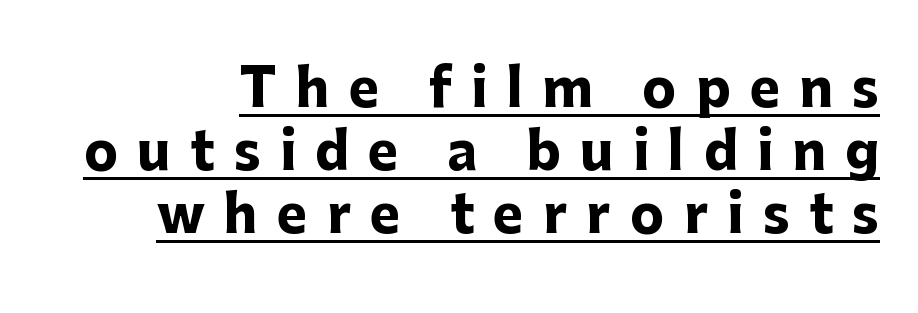
{"serif": "no", "italic": "no", "bold": "yes", "weight": "heavy", "width": "normal", "stroke_contrast": "low", "x_height": "medium", "monospaced": "no", "underline": "yes", "line_spacing_ratio": 1.24, "letter_spacing": "wide", "letter_spacing_em": 0.38, "glyph_px": 51}
